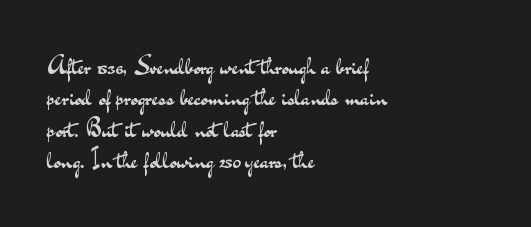
{"bold": "no", "underline": "no", "align": "left", "line_spacing": "normal", "line_spacing_ratio": 1.26, "letter_spacing": "normal", "letter_spacing_em": 0.0, "glyph_px": 25}
